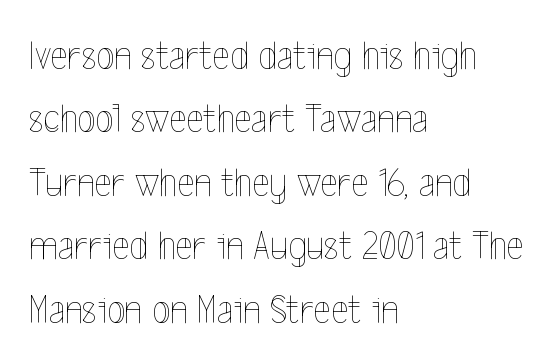
The image shows 42 px thin, condensed type, upright; set left-aligned, normal line spacing (1.51x), normal letter spacing, not underlined; a medium x-height.
